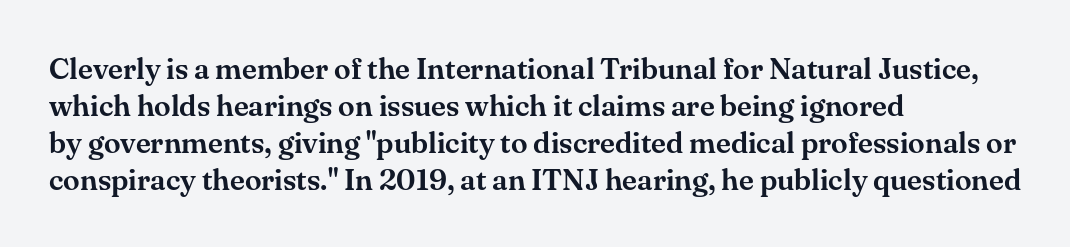
The image shows 30 px serif type, upright; set left-aligned, line spacing 1.23x, normal letter spacing, not underlined; medium stroke contrast and a small x-height.
